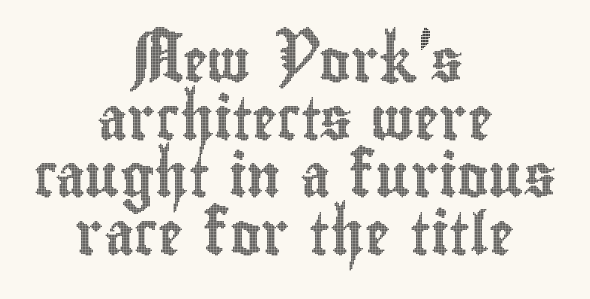
{"italic": "no", "width": "condensed", "x_height": "small", "monospaced": "no", "underline": "no", "align": "center", "line_spacing": "normal", "line_spacing_ratio": 1.37, "letter_spacing": "normal", "letter_spacing_em": 0.0, "glyph_px": 42}
